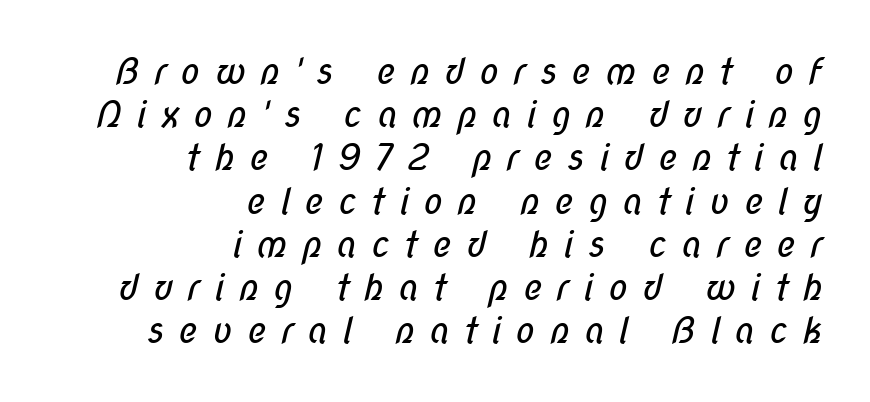
{"serif": "no", "bold": "no", "weight": "regular", "width": "condensed", "stroke_contrast": "low", "x_height": "medium", "monospaced": "no", "underline": "no", "align": "right", "line_spacing_ratio": 1.2, "letter_spacing": "wide", "letter_spacing_em": 0.39, "glyph_px": 36}
